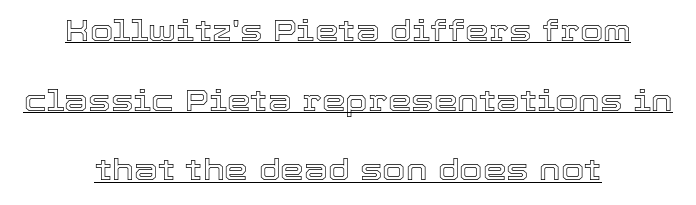
The image shows 30 px text type, upright; set centered, loose line spacing (2.32x), normal letter spacing, underlined; a medium x-height.
